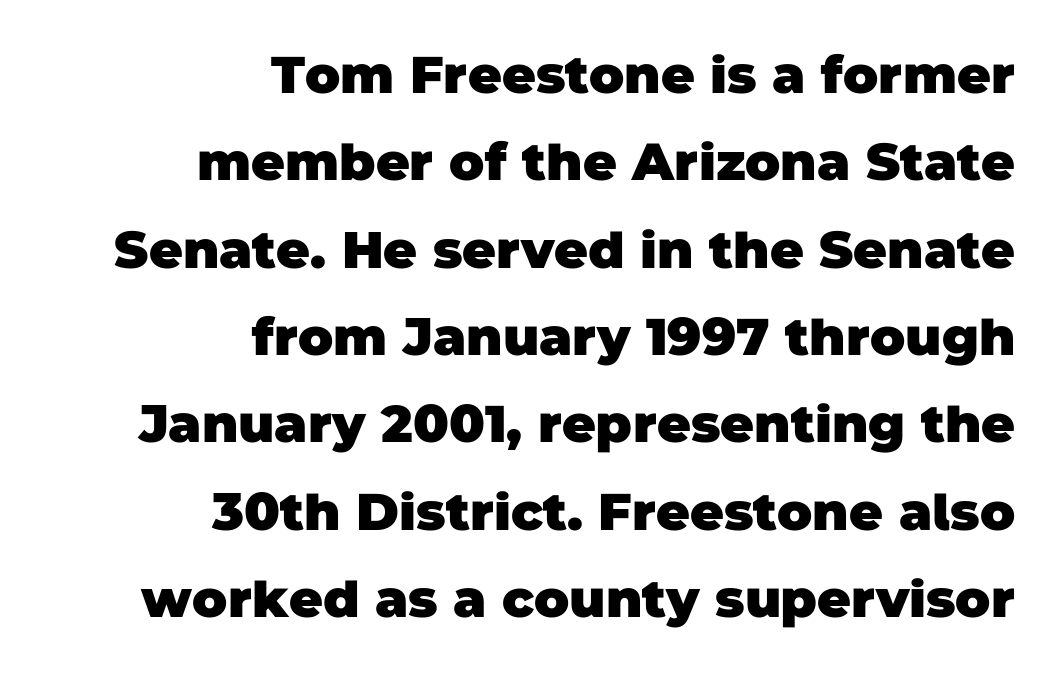
Characters follow at the spacing the type designer built in. In terms of weight, the rendering is a true, heavy bold. Honestly, there is no underline to notice here at all. Whoever set this chose a conventional vertical rhythm. Look at the bottom of the vertical strokes: they stop flat, with no serifs. Is the block centered? No — it sits flush against the right margin.
